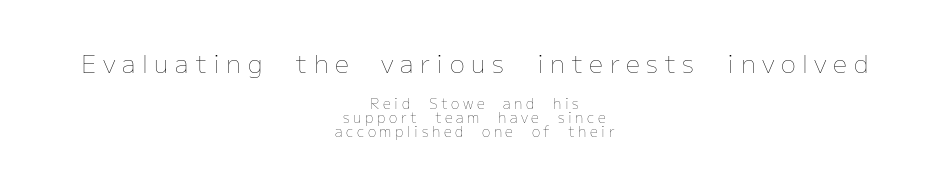
The block of text is dense from top to bottom, with scant space between rows. Reading top to bottom, the characters get smaller at the block break. These glyphs show unthickened strokes, regular width or finer. The specimen reads as upright at a glance. The tracking jumps out immediately: characters are airy and widely separated. Centered paragraph, ragged on both sides.
